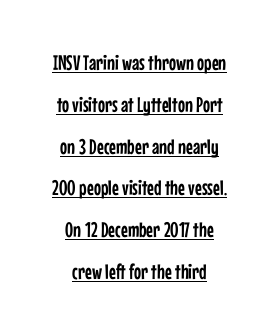
The image shows 21 px text type, upright; set centered, loose line spacing (1.99x), normal letter spacing, underlined.
